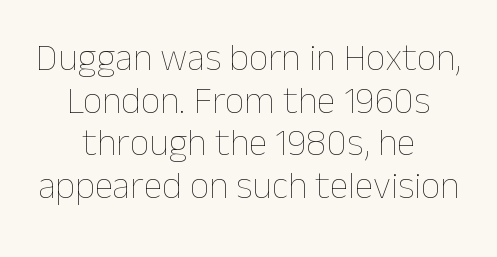
{"italic": "no", "bold": "no", "weight": "thin", "width": "normal", "stroke_contrast": "low", "x_height": "medium", "monospaced": "no", "underline": "no", "align": "center", "line_spacing": "tight", "line_spacing_ratio": 1.12, "letter_spacing": "normal", "letter_spacing_em": 0.0, "glyph_px": 38}
